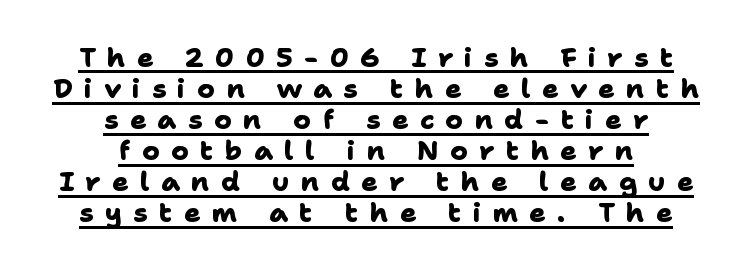
Q: Is the text bold? A: Yes.
Q: Is the text underlined? A: Yes.
Q: How is the paragraph aligned? A: Centered.
Q: Is the spacing between letters normal or unusually wide? A: Unusually wide.
Q: Is the spacing between lines tight, normal or loose? A: Tight.
